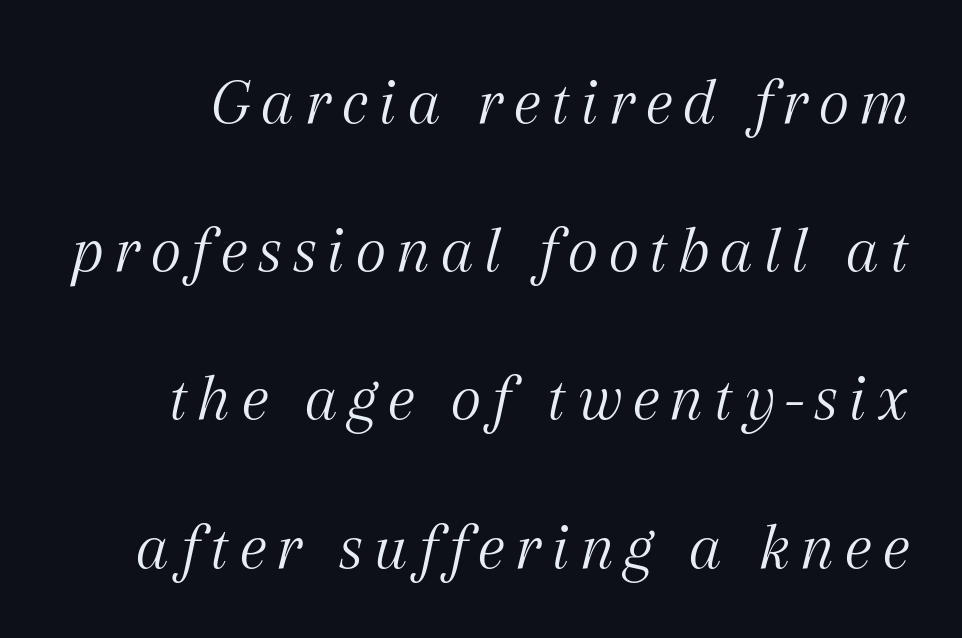
{"serif": "yes", "italic": "yes", "lean": "right", "slant_degrees": 12, "bold": "no", "weight": "light", "width": "normal", "stroke_contrast": "medium", "x_height": "medium", "monospaced": "no", "underline": "no", "line_spacing": "loose", "line_spacing_ratio": 2.18, "glyph_px": 68}
